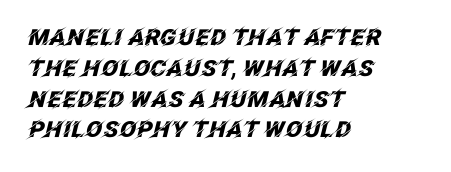
The image shows 22 px bold type, italic (leaning right); set left-aligned, normal line spacing (1.4x), normal letter spacing, not underlined.
